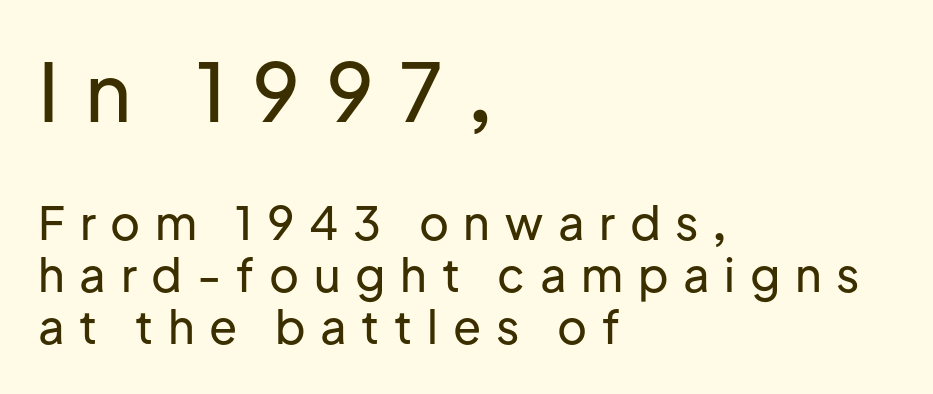
The image shows 80 px sans-serif type, upright; set left-aligned, tight line spacing (1.13x), unusually wide letter spacing (+0.32 em), not underlined; the first (top) block is 1.74x larger; low stroke contrast and a medium x-height.
